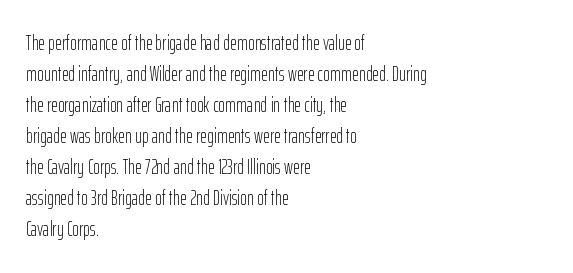
Q: Is the text bold? A: No.
Q: Is the text italic (slanted)? A: No, it is upright.
Q: Is the text underlined? A: No.
Q: How is the paragraph aligned? A: Left-aligned.
Q: Is the spacing between letters normal or unusually wide? A: Normal.
Q: Is the spacing between lines tight, normal or loose? A: Normal.
